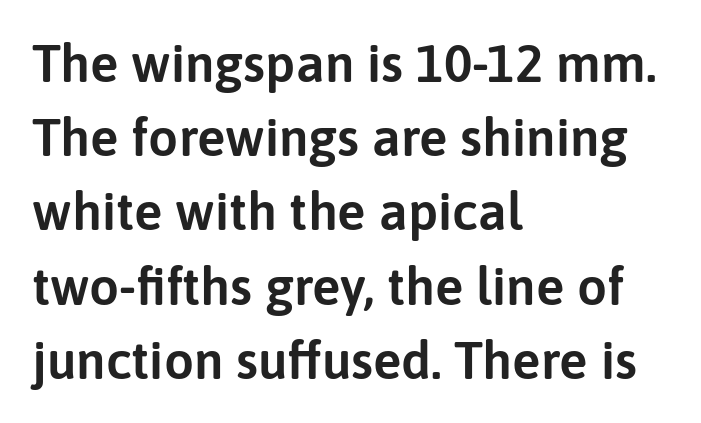
The image shows 53 px sans-serif type, upright; set left-aligned, normal line spacing (1.4x), normal letter spacing, not underlined; low stroke contrast and a medium x-height.
